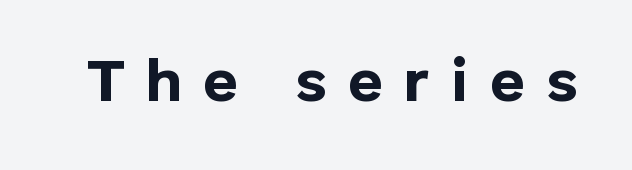
{"serif": "no", "italic": "no", "bold": "yes", "weight": "bold", "width": "normal", "stroke_contrast": "low", "x_height": "medium", "monospaced": "no", "underline": "no", "letter_spacing": "wide", "letter_spacing_em": 0.34, "glyph_px": 61}
